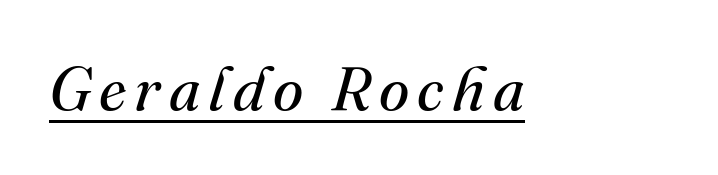
{"serif": "yes", "italic": "yes", "lean": "right", "slant_degrees": 16, "bold": "no", "weight": "regular", "width": "normal", "stroke_contrast": "medium", "x_height": "small", "monospaced": "no", "underline": "yes", "glyph_px": 62}
